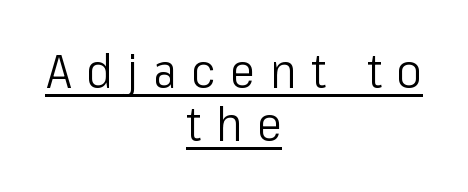
Q: Is the text bold? A: No.
Q: Is the text italic (slanted)? A: No, it is upright.
Q: Is the typeface a serif or a sans-serif typeface? A: Sans-serif.
Q: Is the text underlined? A: Yes.
Q: How is the paragraph aligned? A: Centered.
Q: Is the spacing between letters normal or unusually wide? A: Unusually wide.
Q: Is the spacing between lines tight, normal or loose? A: Tight.
Q: Width (condensed, normal, or wide)? A: Condensed.
Q: Stroke contrast? A: Low.
Q: x-height? A: Medium.
Q: Monospaced? A: No.
